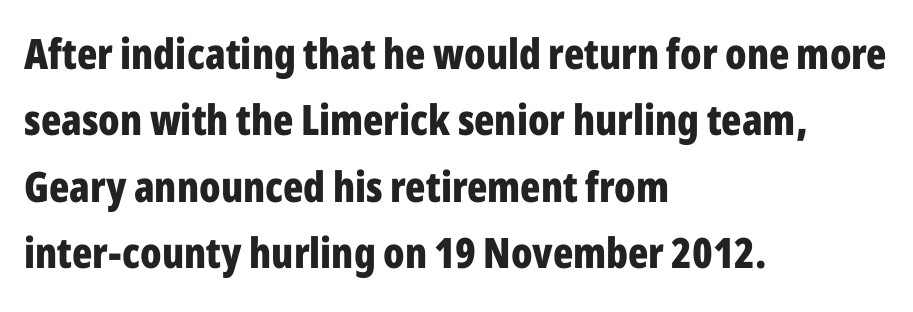
{"serif": "no", "italic": "no", "bold": "yes", "weight": "bold", "width": "condensed", "stroke_contrast": "low", "x_height": "medium", "monospaced": "no", "underline": "no", "align": "left", "line_spacing": "normal", "line_spacing_ratio": 1.58, "letter_spacing": "normal", "letter_spacing_em": 0.0, "glyph_px": 42}
